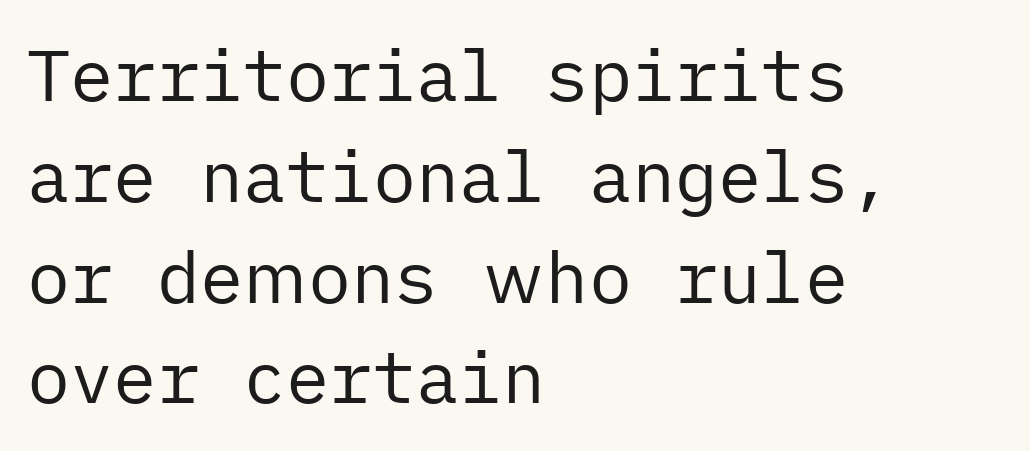
{"serif": "no", "italic": "no", "bold": "no", "weight": "regular", "width": "normal", "stroke_contrast": "low", "x_height": "medium", "underline": "no", "align": "left", "line_spacing": "normal", "line_spacing_ratio": 1.4, "letter_spacing": "normal", "letter_spacing_em": 0.0, "glyph_px": 72}
